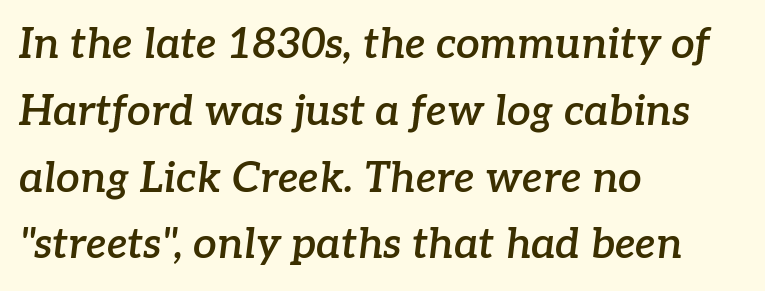
The image shows 42 px semibold serif type, italic (leaning right); set left-aligned, normal line spacing (1.59x), normal letter spacing, not underlined; low stroke contrast and a medium x-height.
